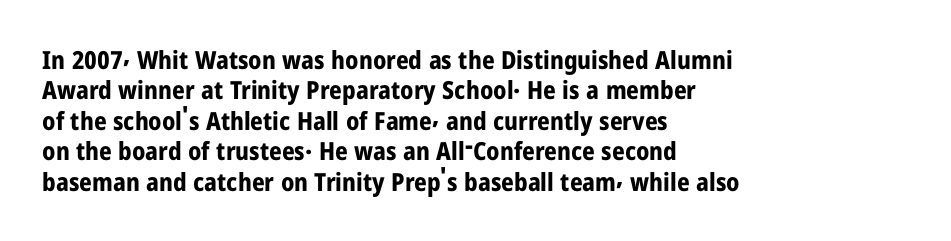
The image shows 25 px bold type, upright; set left-aligned, line spacing 1.22x, normal letter spacing, not underlined.
